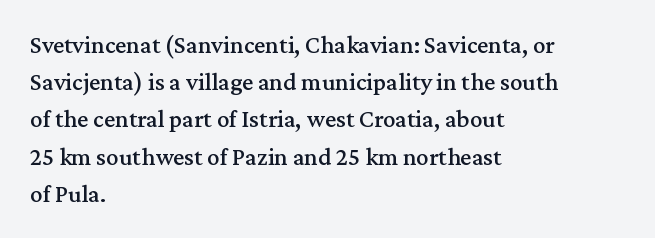
The image shows 25 px text type, upright; set left-aligned, normal line spacing (1.49x), normal letter spacing, not underlined.
